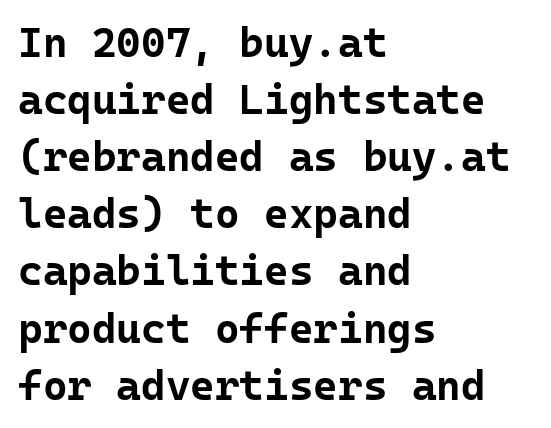
{"serif": "no", "italic": "no", "bold": "yes", "weight": "bold", "width": "normal", "stroke_contrast": "low", "x_height": "medium", "monospaced": "yes", "underline": "no", "align": "left", "line_spacing": "normal", "line_spacing_ratio": 1.36, "letter_spacing": "normal", "letter_spacing_em": 0.0, "glyph_px": 42}
